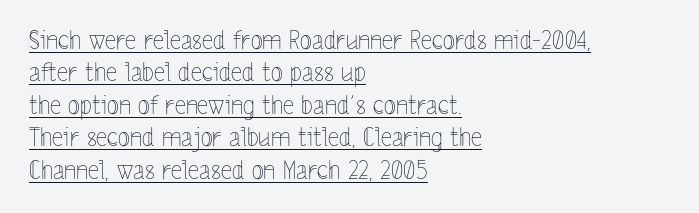
Q: Is the text bold? A: No.
Q: Is the text italic (slanted)? A: No, it is upright.
Q: Is the text underlined? A: Yes.
Q: How is the paragraph aligned? A: Left-aligned.
Q: Is the spacing between letters normal or unusually wide? A: Normal.
Q: Is the spacing between lines tight, normal or loose? A: Normal.
